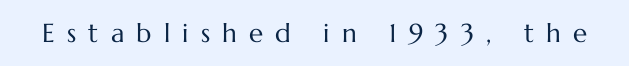
{"italic": "no", "bold": "no", "underline": "no", "letter_spacing": "wide", "letter_spacing_em": 0.47, "glyph_px": 26}
